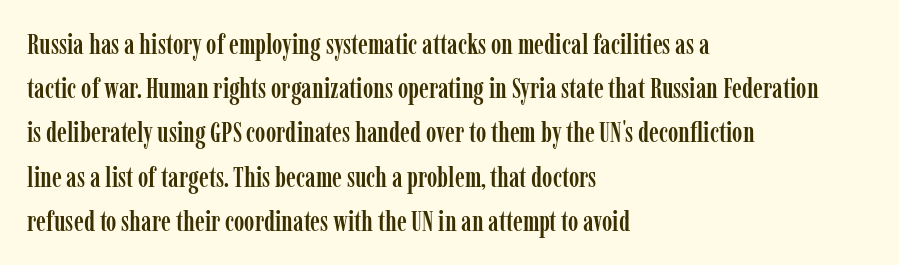
{"serif": "yes", "italic": "no", "width": "condensed", "stroke_contrast": "low", "x_height": "medium", "monospaced": "no", "underline": "no", "align": "left", "line_spacing": "normal", "line_spacing_ratio": 1.58, "letter_spacing": "normal", "letter_spacing_em": 0.0, "glyph_px": 28}
